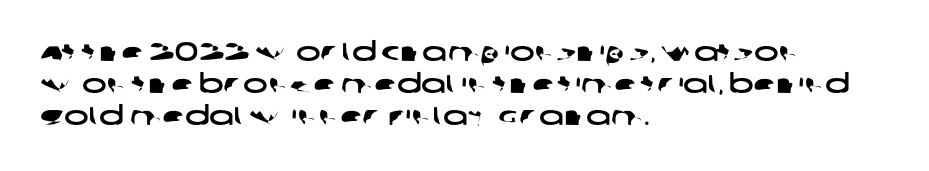
The image shows 26 px text type; set left-aligned, line spacing 1.23x, normal letter spacing, not underlined.
